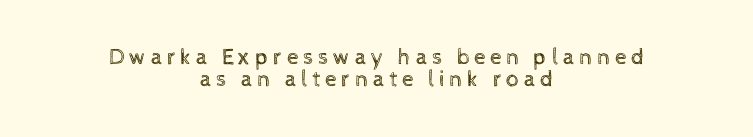
The image shows 23 px text type, upright; set centered, tight line spacing (0.96x), unusually wide letter spacing (+0.2 em), not underlined.
